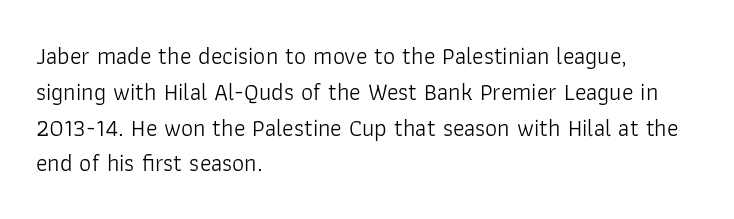
The setting favours the left margin, as ordinary paragraphs usually do. Upright lettering throughout. Letter spacing: default. No chunkiness to these letters — they're not bold.
